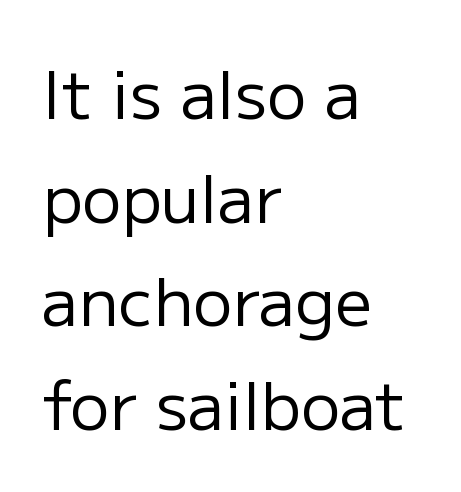
A bare baseline throughout the passage. The designer went with a sans here, leaving each stem footless. The letters advance in unequal steps, a hallmark of proportional type. A light-to-regular cut is what we see here. Italic? Not at all — the glyphs are vertical. The passage shown has conventional tracking throughout.
